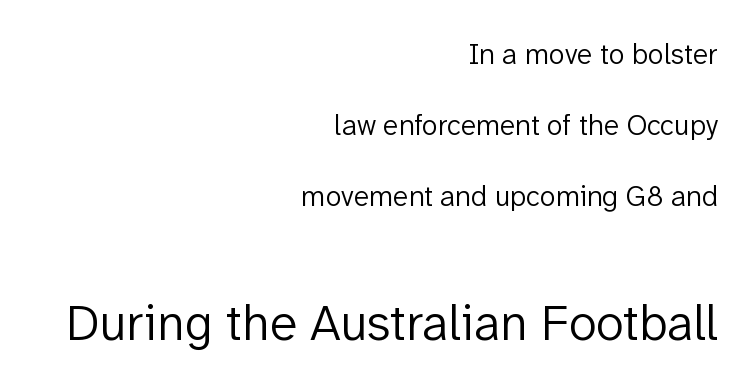
The image shows 51 px light sans-serif type, upright; set right-aligned, loose line spacing (2.45x), normal letter spacing, not underlined; the second (bottom) block is 1.76x larger; low stroke contrast and a medium x-height.
